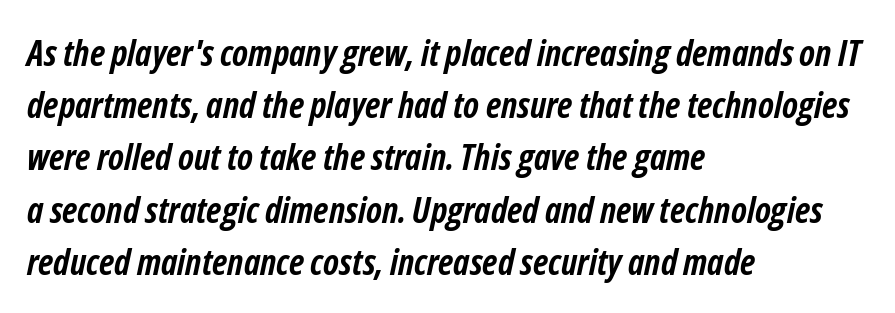
{"italic": "yes", "lean": "right", "slant_degrees": 12, "bold": "yes", "weight": "semibold", "width": "condensed", "stroke_contrast": "low", "x_height": "medium", "monospaced": "no", "underline": "no", "align": "left", "line_spacing": "normal", "line_spacing_ratio": 1.45, "letter_spacing": "normal", "letter_spacing_em": 0.0, "glyph_px": 36}
